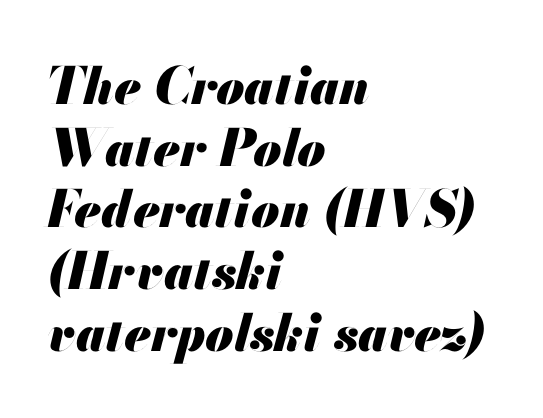
Q: Is the text bold? A: Yes.
Q: Is the text italic (slanted)? A: Yes, it leans right by about 13 degrees.
Q: Is the text underlined? A: No.
Q: How is the paragraph aligned? A: Left-aligned.
Q: Is the spacing between letters normal or unusually wide? A: Normal.
Q: Width (condensed, normal, or wide)? A: Normal.
Q: Stroke contrast? A: Medium.
Q: x-height? A: Small.
Q: Monospaced? A: No.
